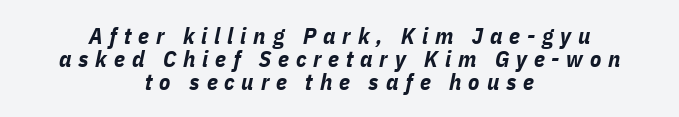
Q: Is the text bold? A: Yes.
Q: Is the text italic (slanted)? A: Yes, it leans right by about 11 degrees.
Q: Is the text underlined? A: No.
Q: How is the paragraph aligned? A: Centered.
Q: Is the spacing between letters normal or unusually wide? A: Unusually wide.
Q: Is the spacing between lines tight, normal or loose? A: Tight.
